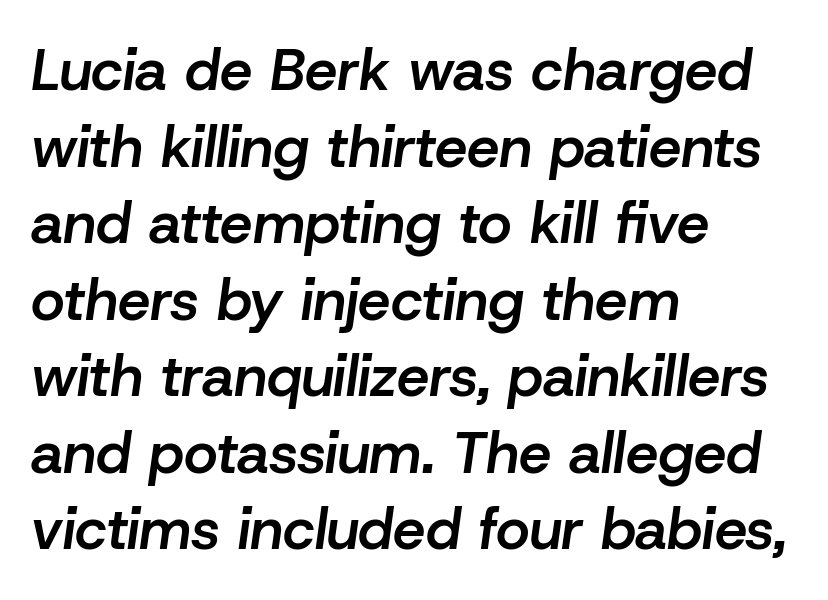
Q: Is the text bold? A: Semi-bold.
Q: Is the text italic (slanted)? A: Yes, it leans right by about 8 degrees.
Q: Is the text underlined? A: No.
Q: How is the paragraph aligned? A: Left-aligned.
Q: Is the spacing between letters normal or unusually wide? A: Normal.
Q: Is the spacing between lines tight, normal or loose? A: Normal.
Q: Width (condensed, normal, or wide)? A: Normal.
Q: Stroke contrast? A: Low.
Q: x-height? A: Medium.
Q: Monospaced? A: No.
